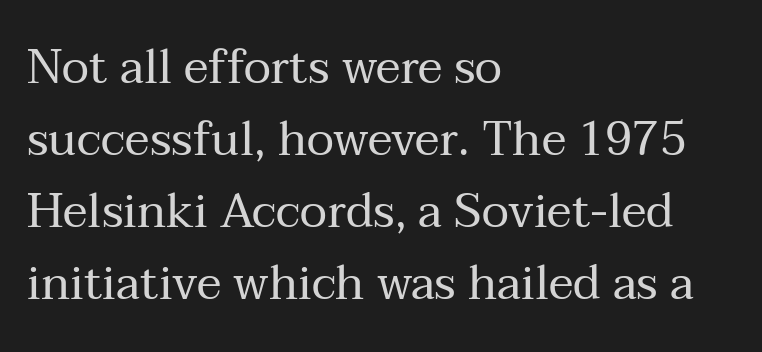
Q: Is the text bold? A: No.
Q: Is the text italic (slanted)? A: No, it is upright.
Q: Is the typeface a serif or a sans-serif typeface? A: Serif.
Q: Is the text underlined? A: No.
Q: How is the paragraph aligned? A: Left-aligned.
Q: Is the spacing between letters normal or unusually wide? A: Normal.
Q: Is the spacing between lines tight, normal or loose? A: Normal.
Q: Width (condensed, normal, or wide)? A: Normal.
Q: Stroke contrast? A: Medium.
Q: x-height? A: Medium.
Q: Monospaced? A: No.
